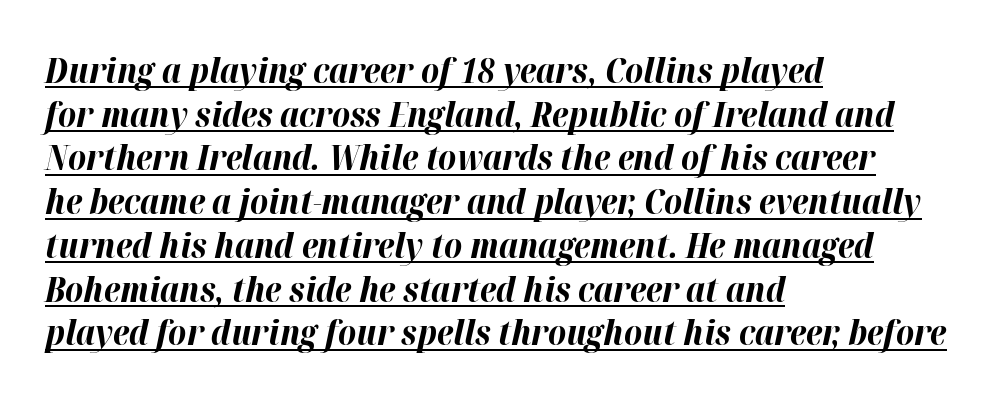
{"italic": "yes", "lean": "right", "slant_degrees": 12, "bold": "yes", "weight": "bold", "width": "normal", "stroke_contrast": "high", "x_height": "medium", "monospaced": "no", "underline": "yes", "align": "left", "line_spacing": "normal", "line_spacing_ratio": 1.25, "letter_spacing": "normal", "letter_spacing_em": 0.0, "glyph_px": 35}
